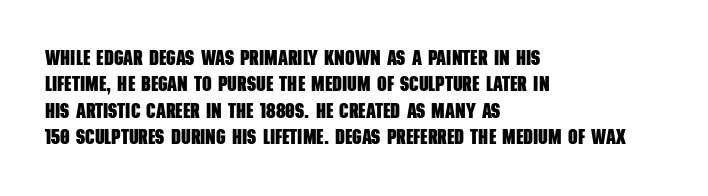
{"bold": "yes", "underline": "no", "align": "left", "line_spacing": "normal", "line_spacing_ratio": 1.26, "letter_spacing": "normal", "letter_spacing_em": 0.0, "glyph_px": 21}
